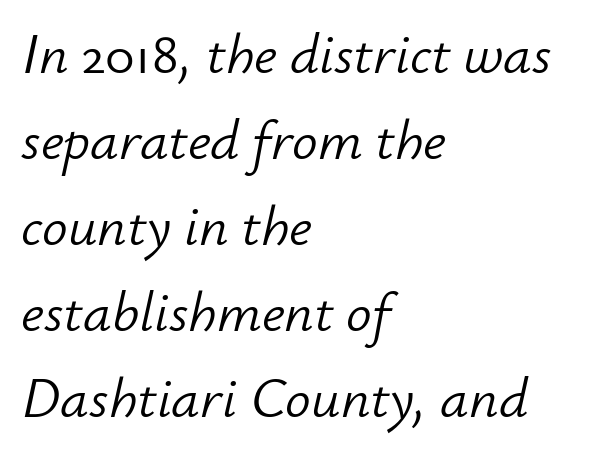
{"italic": "yes", "lean": "right", "slant_degrees": 12, "bold": "no", "weight": "light", "width": "normal", "stroke_contrast": "low", "x_height": "small", "monospaced": "no", "underline": "no", "align": "left", "line_spacing": "normal", "line_spacing_ratio": 1.51, "letter_spacing": "normal", "letter_spacing_em": 0.0, "glyph_px": 57}
